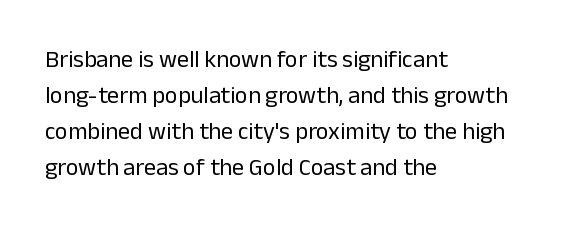
There is no visible air inserted between adjacent glyphs. The rendering anchors every line to the left-hand side. Counters stay open thanks to moderate or lighter strokes. Is there much room between lines? A standard amount, neither cramped nor airy. Type without underlining.
